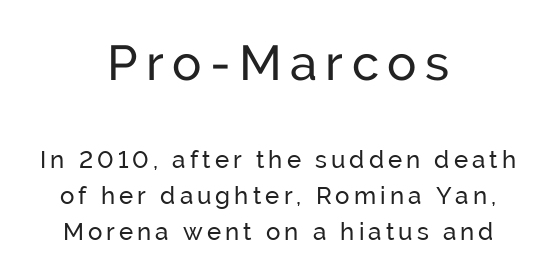
The image shows 49 px regular-weight sans-serif type, upright; set centered, normal line spacing (1.49x), not underlined; the first (top) block is 2.04x larger; low stroke contrast and a medium x-height.
